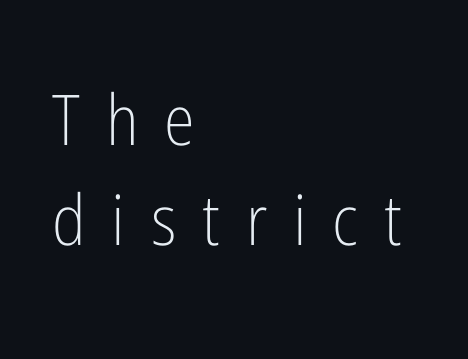
{"serif": "no", "italic": "no", "bold": "no", "weight": "light", "width": "condensed", "stroke_contrast": "low", "x_height": "medium", "monospaced": "no", "underline": "no", "align": "left", "line_spacing": "normal", "line_spacing_ratio": 1.43, "letter_spacing": "wide", "letter_spacing_em": 0.37, "glyph_px": 70}
